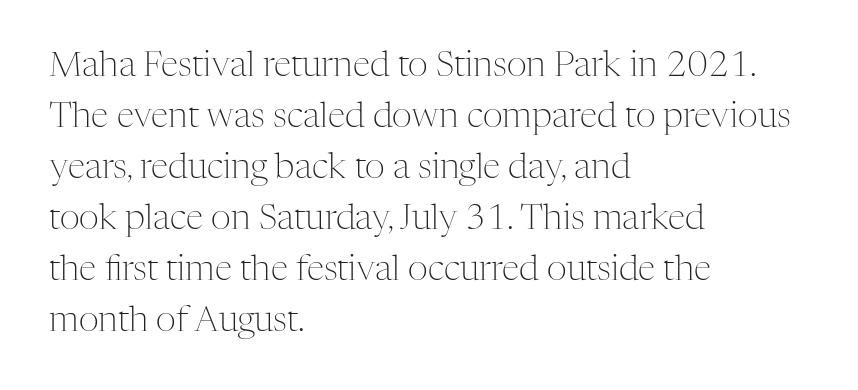
Rows of type keep a routine distance in the vertical direction. The line texture is even and compact thanks to regular tracking. Italic: no, the glyphs are upright roman. These lines are rendered in a variable-pitch font. Is this a sans? No — the strokes have serifs.
